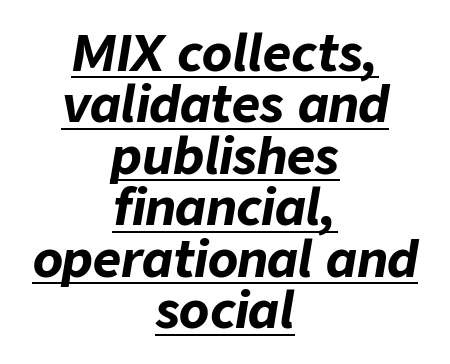
Q: Is the text bold? A: Yes.
Q: Is the text italic (slanted)? A: Yes, it leans right by about 9 degrees.
Q: Is the text underlined? A: Yes.
Q: How is the paragraph aligned? A: Centered.
Q: Is the spacing between letters normal or unusually wide? A: Normal.
Q: Is the spacing between lines tight, normal or loose? A: Tight.
Q: Width (condensed, normal, or wide)? A: Normal.
Q: Stroke contrast? A: Low.
Q: x-height? A: Medium.
Q: Monospaced? A: No.
